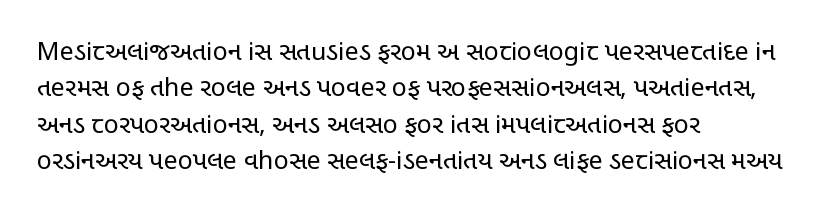
In terms of posture, this sample is upright. The passage shown has conventional tracking throughout. The zone under the glyphs is completely vacant. The lines are quadded left. These glyphs show unthickened strokes, regular width or finer. Rows of type keep a routine distance in the vertical direction.
